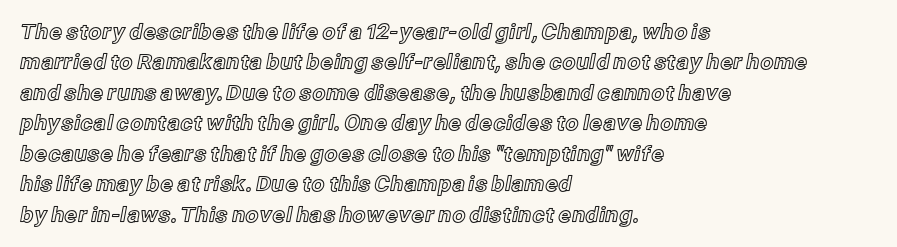
A bare baseline throughout the passage. This rendering uses left alignment, leaving the right contour irregular. Glyph-to-glyph distance matches everyday printed text. If you measured baseline to baseline, you'd find a middling distance.
